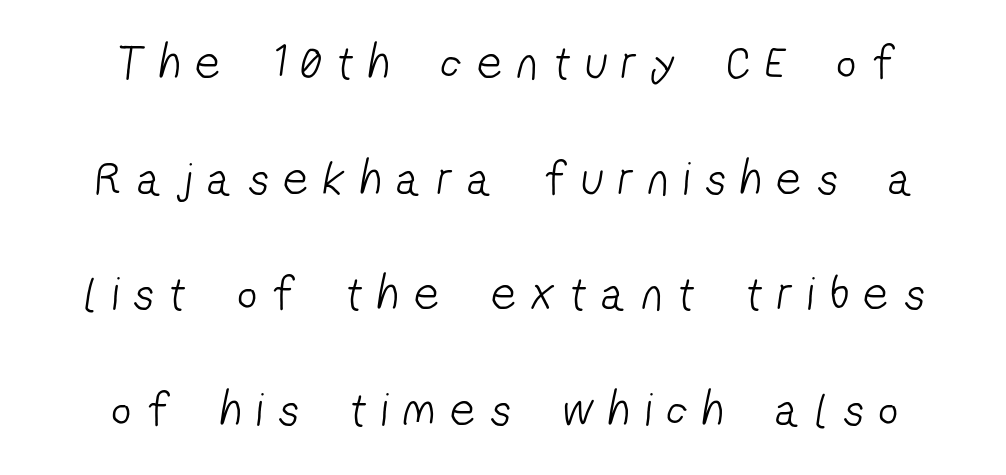
The image shows 48 px light, condensed sans-serif type; set centered, loose line spacing (2.41x), unusually wide letter spacing (+0.33 em), not underlined; low stroke contrast and a medium x-height.
